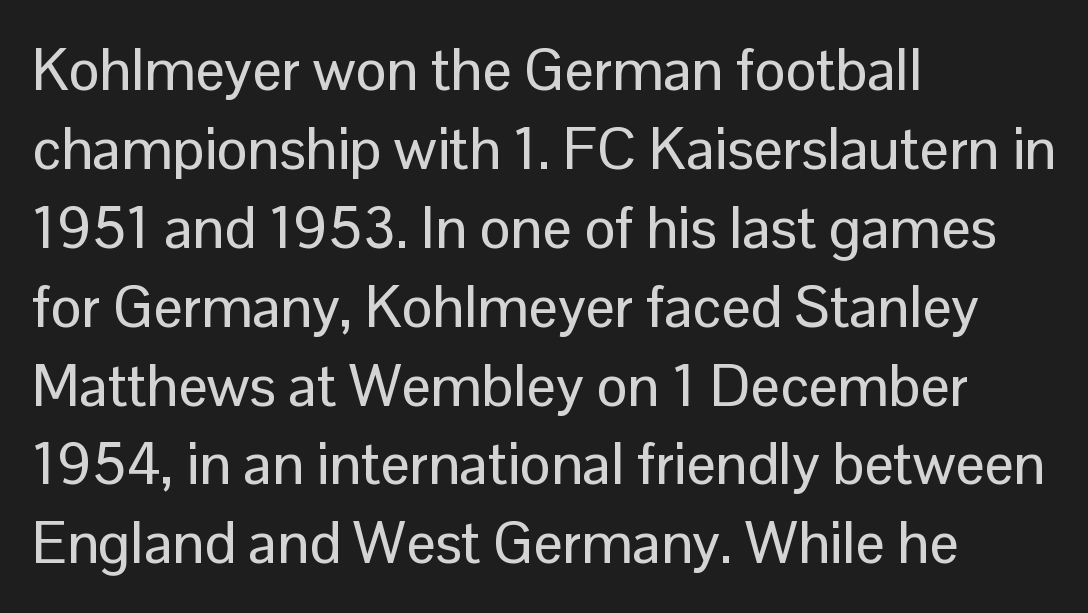
Q: Is the text italic (slanted)? A: No, it is upright.
Q: Is the typeface a serif or a sans-serif typeface? A: Sans-serif.
Q: Is the text underlined? A: No.
Q: How is the paragraph aligned? A: Left-aligned.
Q: Is the spacing between letters normal or unusually wide? A: Normal.
Q: Is the spacing between lines tight, normal or loose? A: Normal.
Q: Width (condensed, normal, or wide)? A: Normal.
Q: Stroke contrast? A: Low.
Q: x-height? A: Medium.
Q: Monospaced? A: No.
